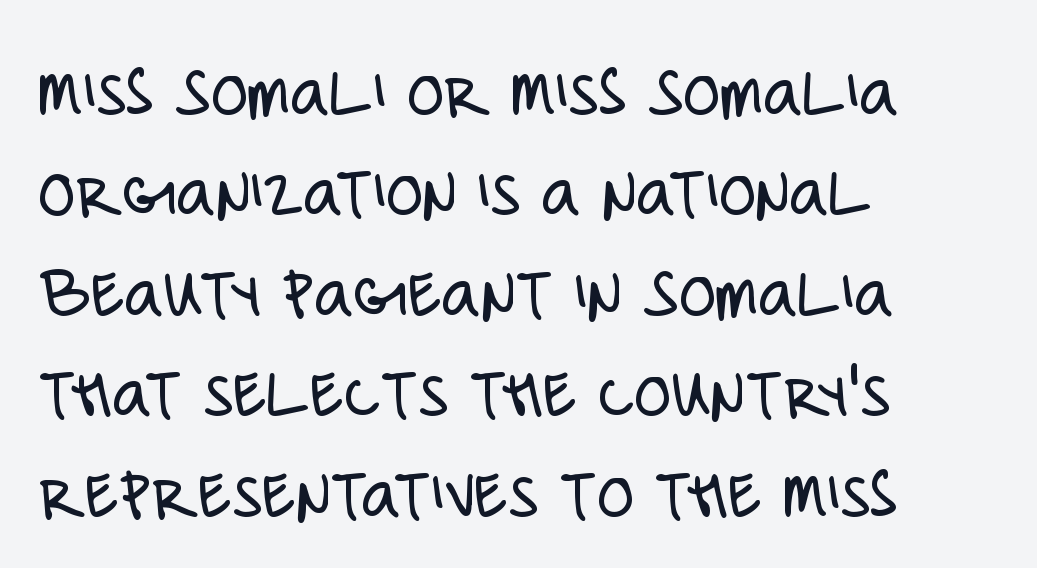
The image shows 75 px light, condensed sans-serif type, upright; set left-aligned, normal line spacing (1.34x), normal letter spacing, not underlined; low stroke contrast and a large x-height.
